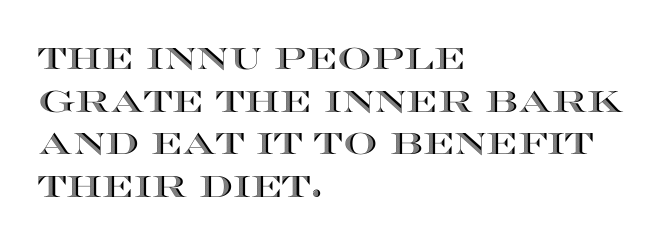
The image shows 30 px wide type, upright; set left-aligned, normal line spacing (1.42x), normal letter spacing, not underlined; a large x-height.
